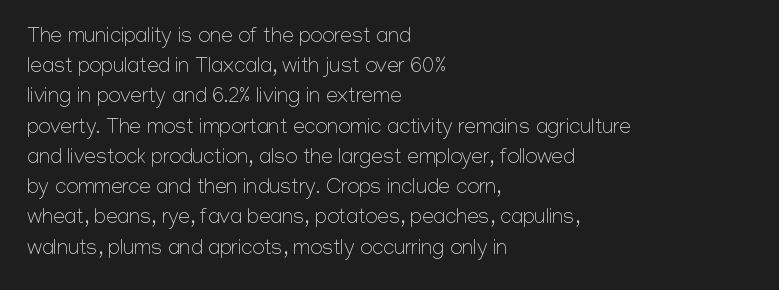
Q: Is the text bold? A: No.
Q: Is the text italic (slanted)? A: No, it is upright.
Q: Is the text underlined? A: No.
Q: How is the paragraph aligned? A: Left-aligned.
Q: Is the spacing between letters normal or unusually wide? A: Normal.
Q: Is the spacing between lines tight, normal or loose? A: Normal.
